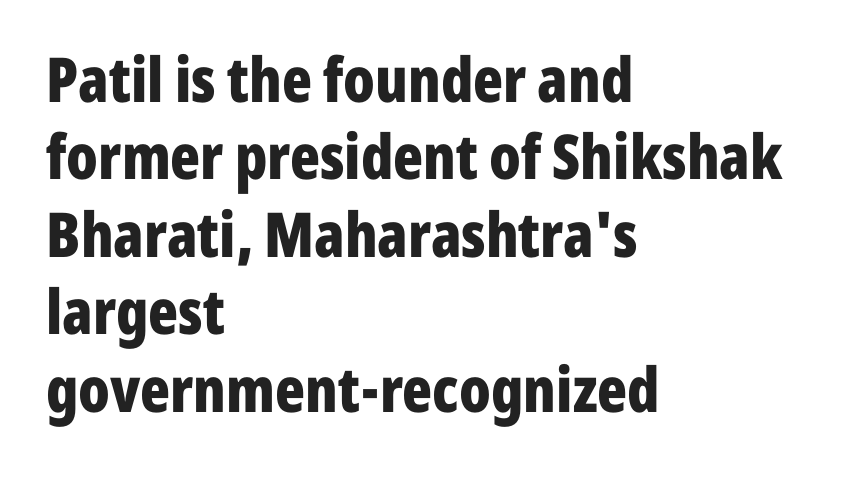
The image shows 62 px bold, condensed sans-serif type, upright; set left-aligned, normal line spacing (1.25x), normal letter spacing, not underlined; low stroke contrast and a medium x-height.
